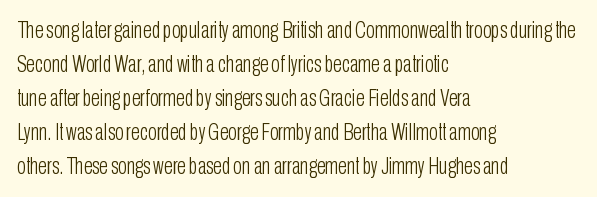
The image shows 23 px text type, upright; set left-aligned, normal line spacing (1.48x), normal letter spacing, not underlined.
